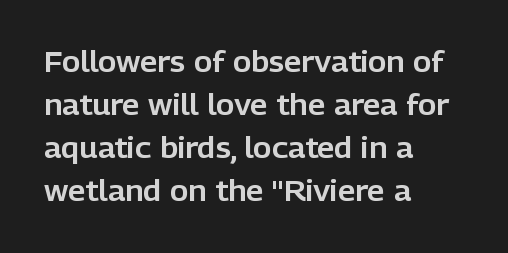
{"serif": "no", "italic": "no", "width": "normal", "stroke_contrast": "low", "x_height": "medium", "monospaced": "no", "underline": "no", "align": "left", "line_spacing": "normal", "line_spacing_ratio": 1.54, "letter_spacing": "normal", "letter_spacing_em": 0.0, "glyph_px": 28}
